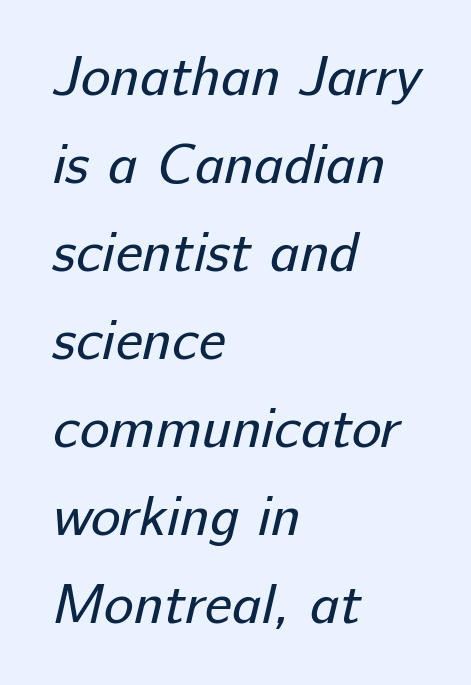
Q: Is the text bold? A: No.
Q: Is the typeface a serif or a sans-serif typeface? A: Sans-serif.
Q: Is the text underlined? A: No.
Q: How is the paragraph aligned? A: Left-aligned.
Q: Is the spacing between letters normal or unusually wide? A: Normal.
Q: Is the spacing between lines tight, normal or loose? A: Normal.
Q: Width (condensed, normal, or wide)? A: Normal.
Q: Stroke contrast? A: Low.
Q: x-height? A: Medium.
Q: Monospaced? A: No.
